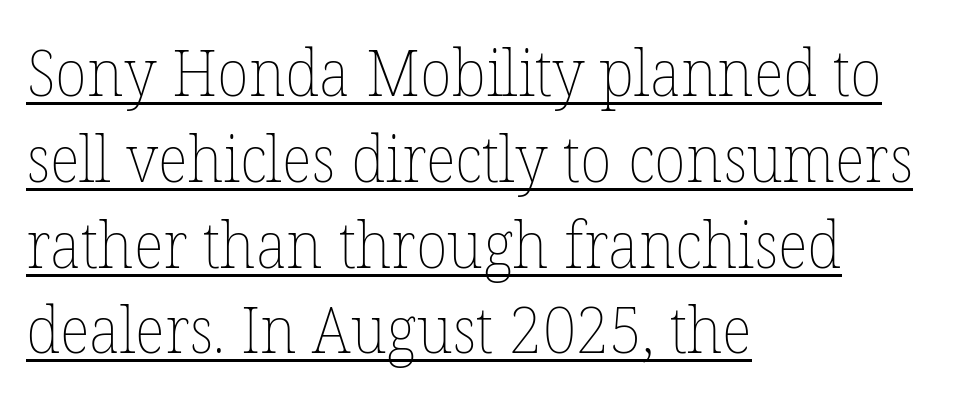
The image shows 65 px thin type, upright; set left-aligned, normal line spacing (1.32x), normal letter spacing, underlined; low stroke contrast and a medium x-height.
